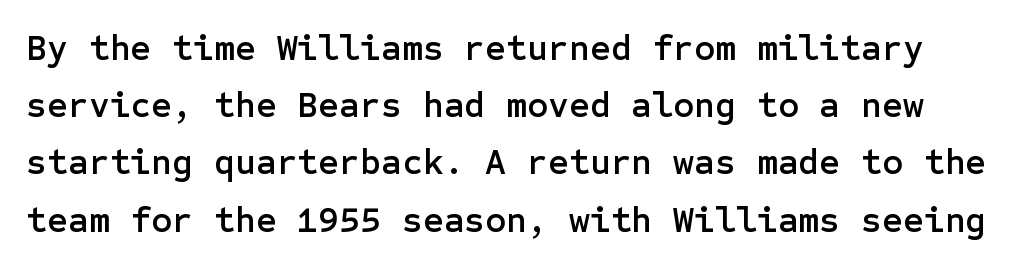
Nope, no serifs anywhere on these letters. The zone under the glyphs is completely vacant. Rendered with straight, roman letterforms. Words appear dense and cohesive because spacing is normal. Reading down the column, the eye jumps a familiar distance to each next line.
